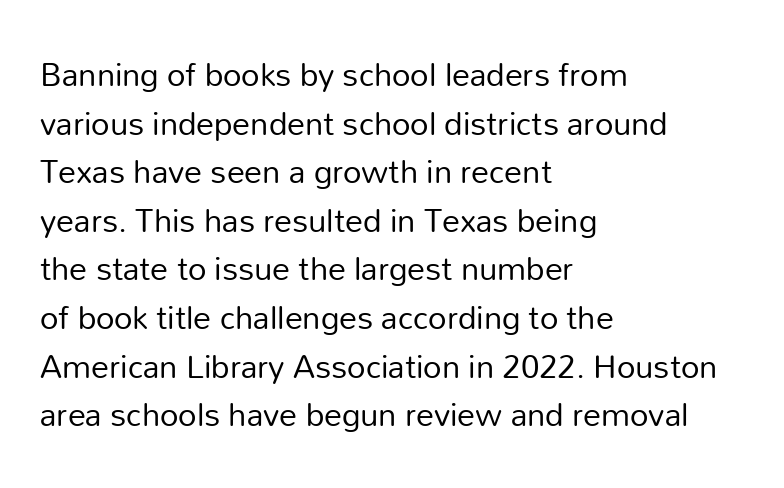
Q: Is the text bold? A: No.
Q: Is the text italic (slanted)? A: No, it is upright.
Q: Is the typeface a serif or a sans-serif typeface? A: Sans-serif.
Q: Is the text underlined? A: No.
Q: How is the paragraph aligned? A: Left-aligned.
Q: Is the spacing between letters normal or unusually wide? A: Normal.
Q: Is the spacing between lines tight, normal or loose? A: Normal.
Q: Width (condensed, normal, or wide)? A: Normal.
Q: Stroke contrast? A: Low.
Q: x-height? A: Medium.
Q: Monospaced? A: No.
